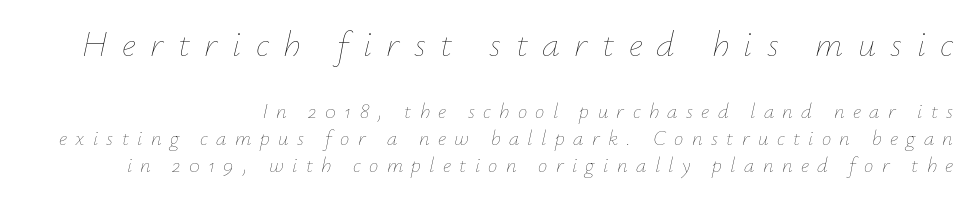
The image shows 36 px thin type, italic (leaning right); set right-aligned, normal line spacing (1.28x), unusually wide letter spacing (+0.4 em), not underlined; the first (top) block is 1.71x larger; low stroke contrast and a small x-height.
